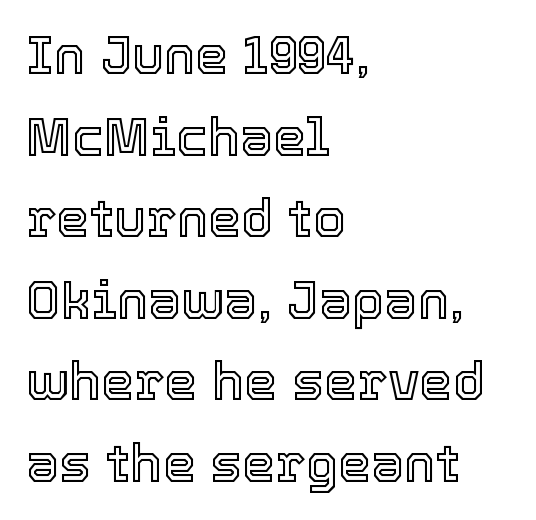
The image shows 53 px text type, upright; set left-aligned, normal line spacing (1.54x), normal letter spacing, not underlined; a medium x-height.
